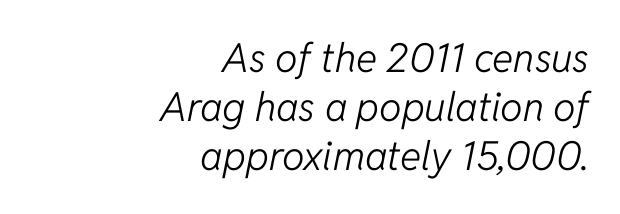
Short note: letters normally spaced. These lines stack with their right ends in a neat column. Note the varied advance widths — an 'i' is clearly narrower than an 'm'. Is the type heavy? It reads as light-to-regular instead.
